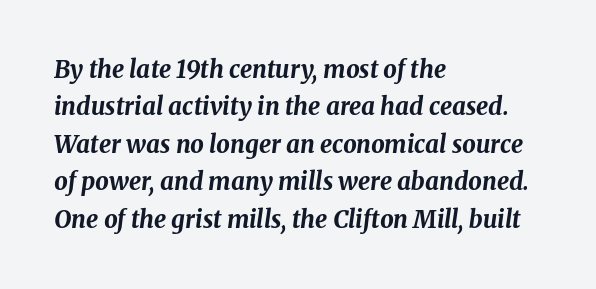
The image shows 24 px bold type, italic (leaning right); set left-aligned, normal line spacing (1.56x), normal letter spacing, not underlined.
